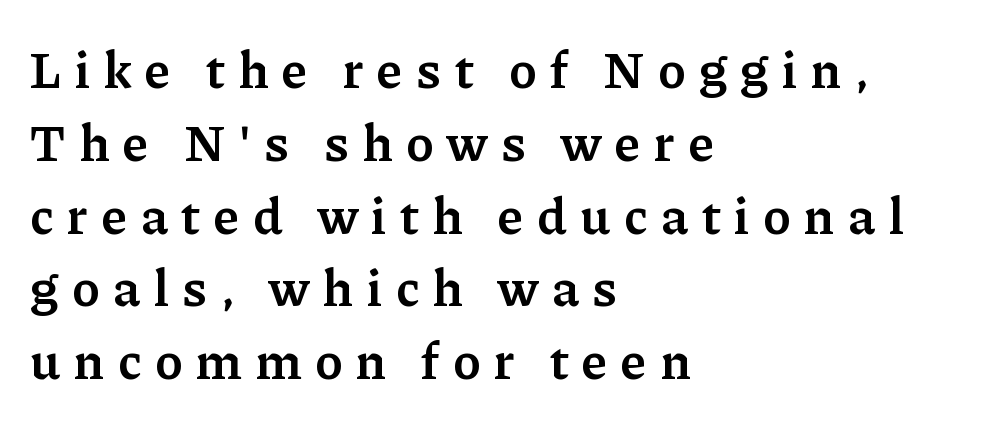
Q: Is the text bold? A: Semi-bold.
Q: Is the text italic (slanted)? A: No, it is upright.
Q: Is the typeface a serif or a sans-serif typeface? A: Serif.
Q: Is the text underlined? A: No.
Q: How is the paragraph aligned? A: Left-aligned.
Q: Is the spacing between letters normal or unusually wide? A: Unusually wide.
Q: Is the spacing between lines tight, normal or loose? A: Normal.
Q: Width (condensed, normal, or wide)? A: Normal.
Q: Stroke contrast? A: Low.
Q: x-height? A: Medium.
Q: Monospaced? A: No.
